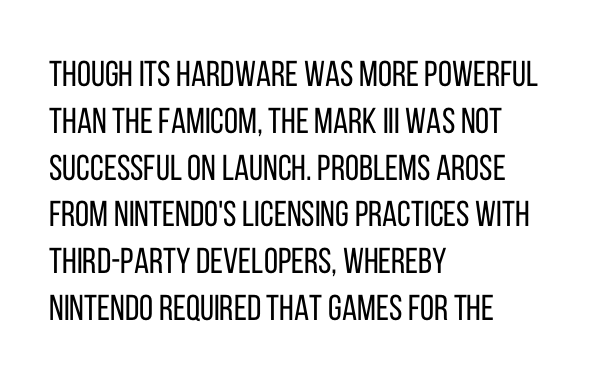
Q: Is the text bold? A: No.
Q: Is the text italic (slanted)? A: No, it is upright.
Q: Is the typeface a serif or a sans-serif typeface? A: Sans-serif.
Q: Is the text underlined? A: No.
Q: How is the paragraph aligned? A: Left-aligned.
Q: Is the spacing between letters normal or unusually wide? A: Normal.
Q: Is the spacing between lines tight, normal or loose? A: Normal.
Q: Width (condensed, normal, or wide)? A: Condensed.
Q: Stroke contrast? A: Low.
Q: x-height? A: Large.
Q: Monospaced? A: No.
